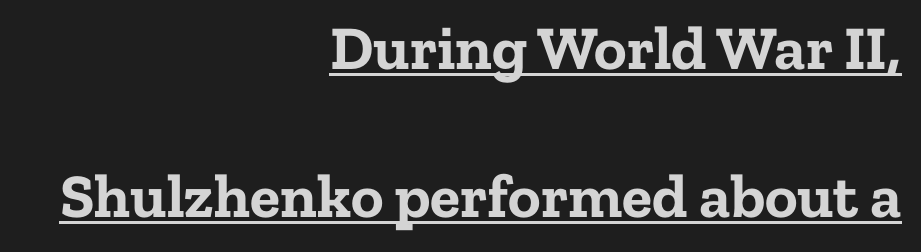
{"serif": "yes", "italic": "no", "bold": "yes", "weight": "bold", "width": "normal", "stroke_contrast": "low", "x_height": "medium", "monospaced": "no", "underline": "yes", "align": "right", "line_spacing": "loose", "line_spacing_ratio": 2.39, "letter_spacing": "normal", "letter_spacing_em": 0.0, "glyph_px": 62}
